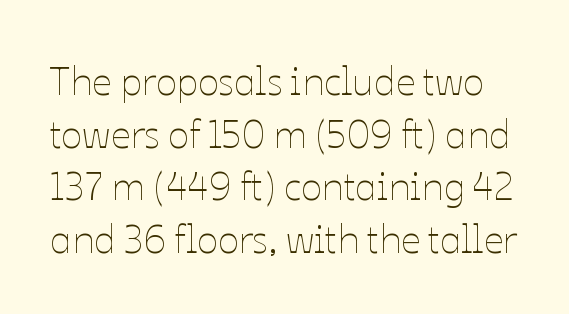
Q: Is the text bold? A: No.
Q: Is the text italic (slanted)? A: No, it is upright.
Q: Is the text underlined? A: No.
Q: Is the spacing between letters normal or unusually wide? A: Normal.
Q: Is the spacing between lines tight, normal or loose? A: Normal.
Q: Width (condensed, normal, or wide)? A: Normal.
Q: Stroke contrast? A: Low.
Q: x-height? A: Medium.
Q: Monospaced? A: No.
